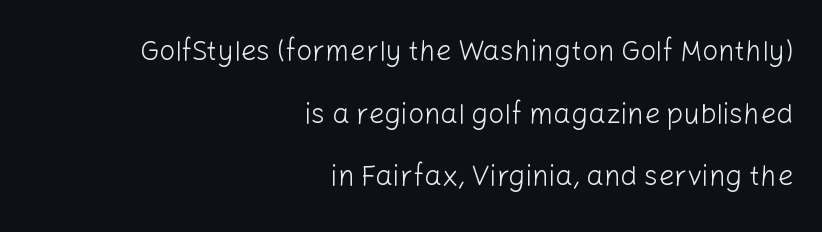
No extra ink here — the face is not bold. The paragraph shown leans on its right margin. Compared with typical paragraphs, the rows here are farther apart. Nothing unusual about the tracking: characters are spaced as the font intends. Does the lettering tilt? It doesn't — this is upright. The text was rendered using a sans face with plain stroke endings.
